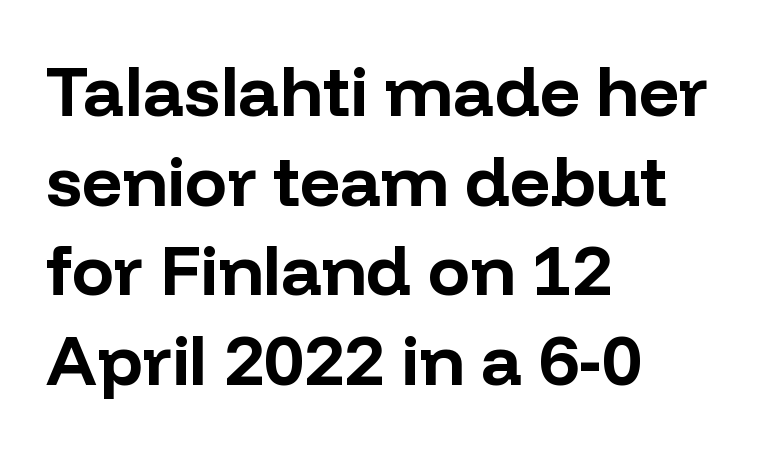
Q: Is the text bold? A: Yes.
Q: Is the text italic (slanted)? A: No, it is upright.
Q: Is the typeface a serif or a sans-serif typeface? A: Sans-serif.
Q: Is the text underlined? A: No.
Q: How is the paragraph aligned? A: Left-aligned.
Q: Is the spacing between letters normal or unusually wide? A: Normal.
Q: Is the spacing between lines tight, normal or loose? A: Normal.
Q: Width (condensed, normal, or wide)? A: Normal.
Q: Stroke contrast? A: Low.
Q: x-height? A: Medium.
Q: Monospaced? A: No.
